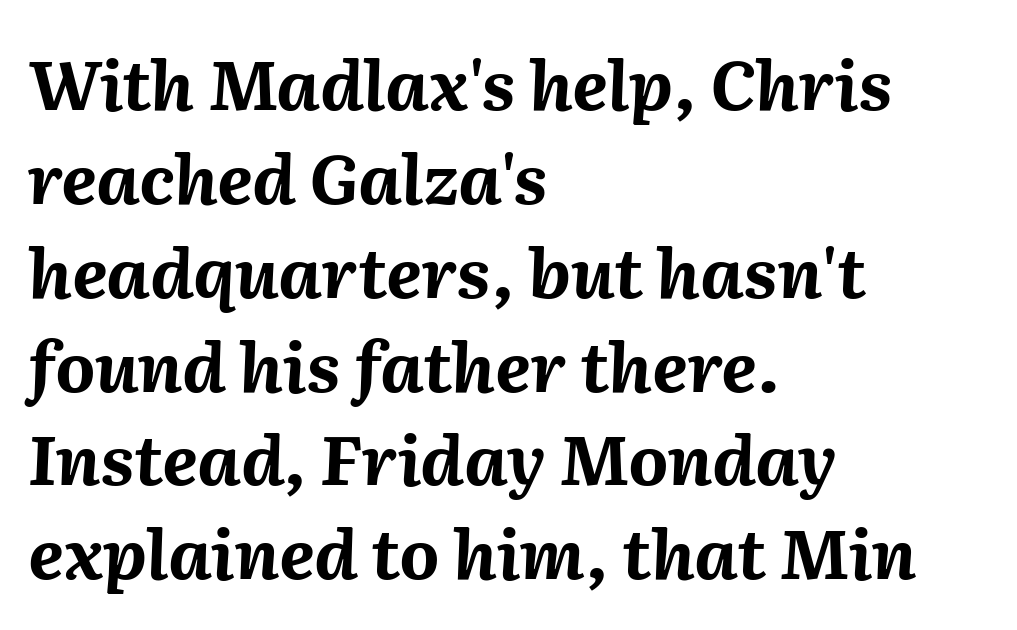
Q: Is the text bold? A: Yes.
Q: Is the text italic (slanted)? A: Yes, it leans right by about 2 degrees.
Q: Is the text underlined? A: No.
Q: How is the paragraph aligned? A: Left-aligned.
Q: Is the spacing between letters normal or unusually wide? A: Normal.
Q: Is the spacing between lines tight, normal or loose? A: Normal.
Q: Width (condensed, normal, or wide)? A: Normal.
Q: Stroke contrast? A: Medium.
Q: x-height? A: Medium.
Q: Monospaced? A: No.
